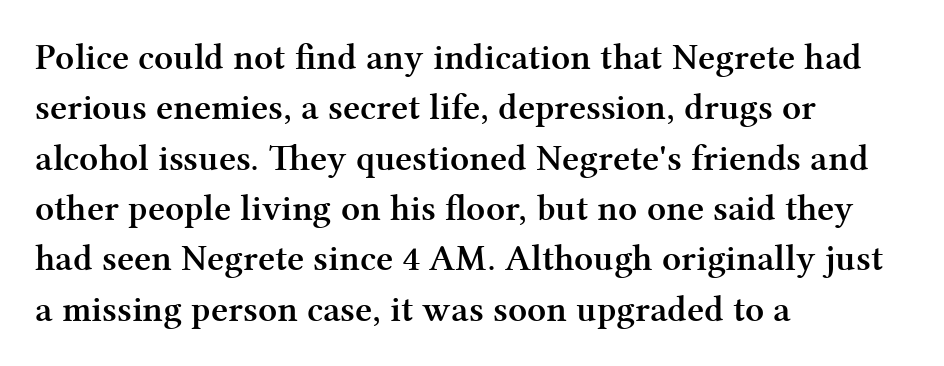
The image shows 37 px semibold serif type, upright; set left-aligned, normal line spacing (1.36x), normal letter spacing, not underlined; medium stroke contrast and a medium x-height.
